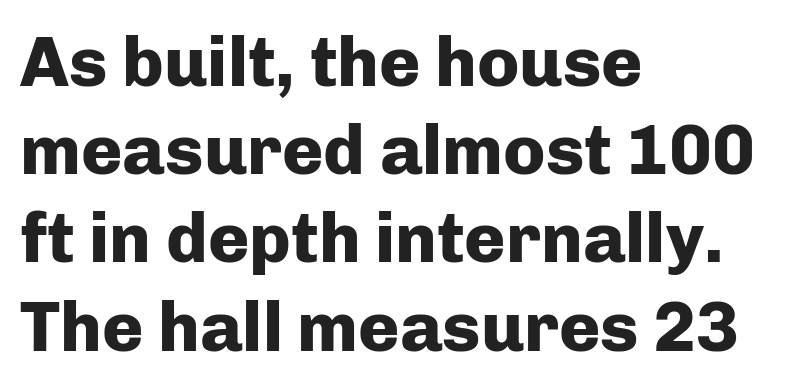
{"serif": "no", "italic": "no", "bold": "yes", "weight": "heavy", "width": "normal", "stroke_contrast": "low", "x_height": "medium", "monospaced": "no", "underline": "no", "align": "left", "line_spacing": "normal", "line_spacing_ratio": 1.26, "letter_spacing": "normal", "letter_spacing_em": 0.0, "glyph_px": 70}
